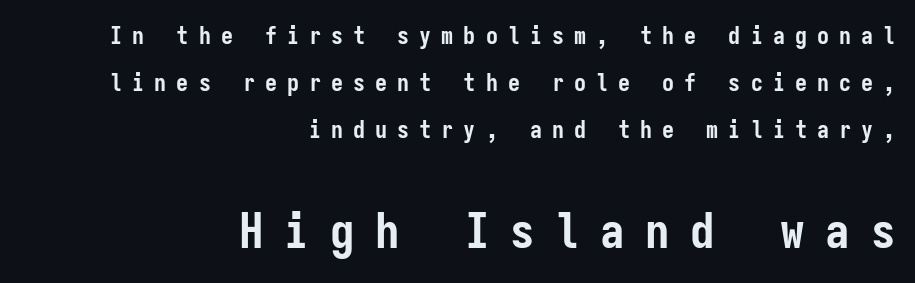
Q: Is the text bold? A: Yes.
Q: Is the text italic (slanted)? A: No, it is upright.
Q: Is the typeface a serif or a sans-serif typeface? A: Sans-serif.
Q: Is the text underlined? A: No.
Q: How is the paragraph aligned? A: Right-aligned.
Q: Is the spacing between letters normal or unusually wide? A: Unusually wide.
Q: Is the spacing between lines tight, normal or loose? A: Loose.
Q: Which block of text is set in a larger size, the first (top) or the second (bottom)? A: The second (bottom) one.
Q: Width (condensed, normal, or wide)? A: Condensed.
Q: Stroke contrast? A: Low.
Q: x-height? A: Medium.
Q: Monospaced? A: Yes.
